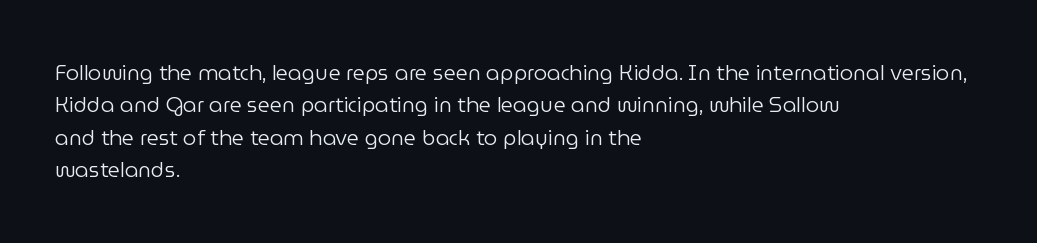
Q: Is the text bold? A: No.
Q: Is the text italic (slanted)? A: No, it is upright.
Q: Is the text underlined? A: No.
Q: How is the paragraph aligned? A: Left-aligned.
Q: Is the spacing between letters normal or unusually wide? A: Normal.
Q: Is the spacing between lines tight, normal or loose? A: Normal.
